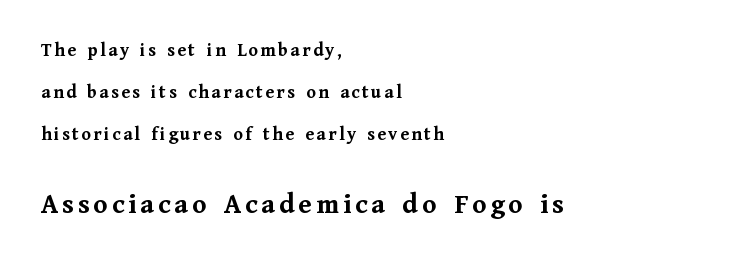
Q: Is the text bold? A: Yes.
Q: Is the text italic (slanted)? A: No, it is upright.
Q: Is the typeface a serif or a sans-serif typeface? A: Serif.
Q: Is the text underlined? A: No.
Q: How is the paragraph aligned? A: Left-aligned.
Q: Is the spacing between lines tight, normal or loose? A: Loose.
Q: Which block of text is set in a larger size, the first (top) or the second (bottom)? A: The second (bottom) one.
Q: Width (condensed, normal, or wide)? A: Normal.
Q: Stroke contrast? A: Medium.
Q: x-height? A: Medium.
Q: Monospaced? A: No.
